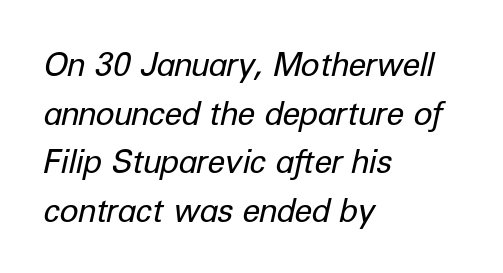
Q: Is the text bold? A: No.
Q: Is the text italic (slanted)? A: Yes, it leans right by about 12 degrees.
Q: Is the text underlined? A: No.
Q: How is the paragraph aligned? A: Left-aligned.
Q: Is the spacing between letters normal or unusually wide? A: Normal.
Q: Is the spacing between lines tight, normal or loose? A: Normal.
Q: Width (condensed, normal, or wide)? A: Normal.
Q: Stroke contrast? A: Low.
Q: x-height? A: Medium.
Q: Monospaced? A: No.
